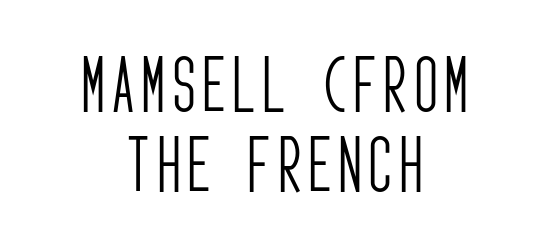
The image shows 62 px light, condensed sans-serif type, upright; set centered, normal line spacing (1.29x), not underlined; low stroke contrast and a large x-height.
